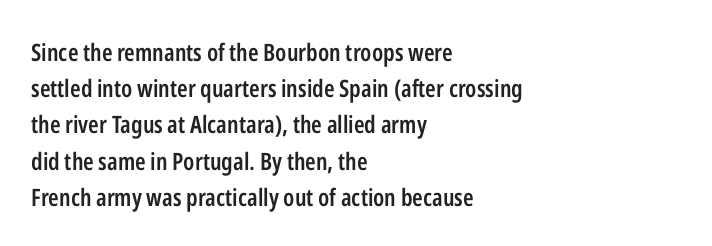
The image shows 24 px text type, upright; set left-aligned, normal line spacing (1.51x), normal letter spacing, not underlined.
